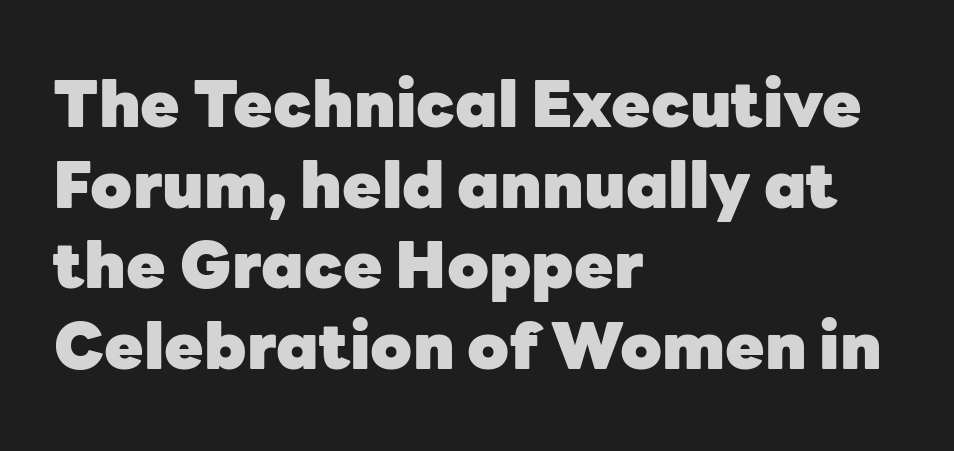
The image shows 64 px heavy sans-serif type, upright; set left-aligned, normal line spacing (1.26x), normal letter spacing, not underlined; low stroke contrast and a medium x-height.
